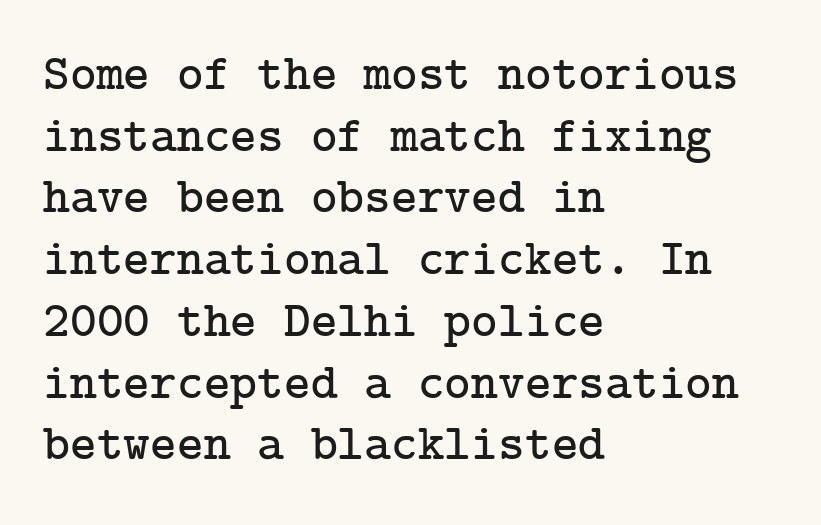
Q: Is the text italic (slanted)? A: No, it is upright.
Q: Is the typeface a serif or a sans-serif typeface? A: Serif.
Q: Is the text underlined? A: No.
Q: How is the paragraph aligned? A: Left-aligned.
Q: Is the spacing between letters normal or unusually wide? A: Normal.
Q: Width (condensed, normal, or wide)? A: Normal.
Q: Stroke contrast? A: Low.
Q: x-height? A: Medium.
